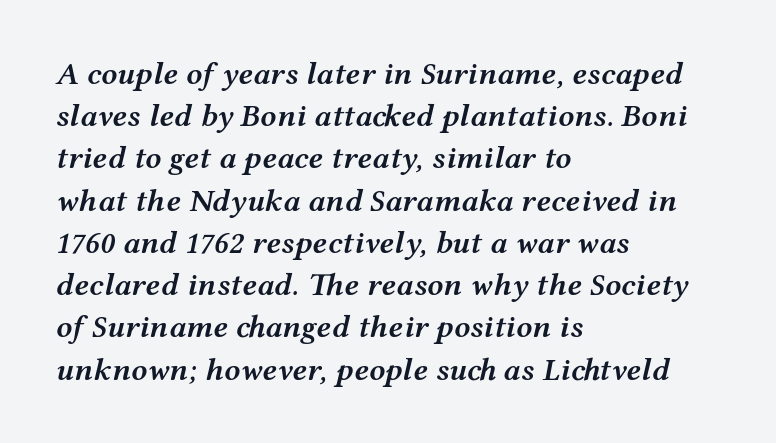
{"italic": "yes", "lean": "right", "slant_degrees": 12, "bold": "semi", "weight": "semibold", "width": "wide", "stroke_contrast": "medium", "x_height": "medium", "monospaced": "no", "underline": "no", "align": "left", "line_spacing": "normal", "line_spacing_ratio": 1.32, "letter_spacing": "normal", "letter_spacing_em": 0.0, "glyph_px": 32}
